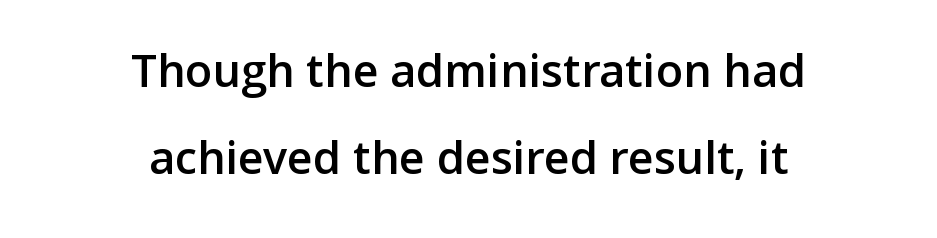
Q: Is the text bold? A: Semi-bold.
Q: Is the text italic (slanted)? A: No, it is upright.
Q: Is the typeface a serif or a sans-serif typeface? A: Sans-serif.
Q: Is the text underlined? A: No.
Q: How is the paragraph aligned? A: Centered.
Q: Is the spacing between letters normal or unusually wide? A: Normal.
Q: Is the spacing between lines tight, normal or loose? A: Loose.
Q: Width (condensed, normal, or wide)? A: Normal.
Q: Stroke contrast? A: Low.
Q: x-height? A: Medium.
Q: Monospaced? A: No.
